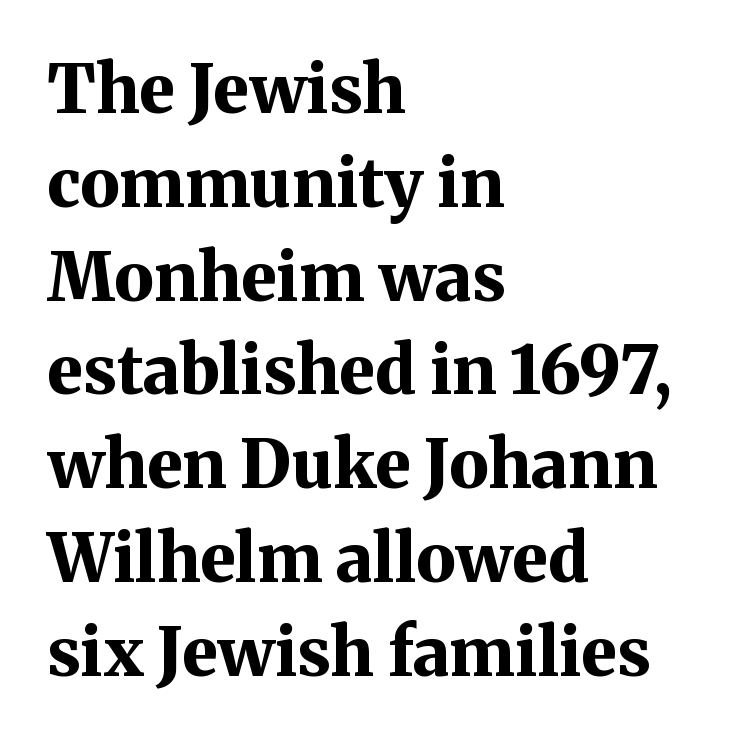
You could not count columns in this text — the font is proportionally spaced. Horizontally, the lines are justified to the leading edge only. In terms of weight, the rendering is a true, heavy bold. The string is rendered with underlining switched off. The block of text has a typical density, with ordinary space between rows.
